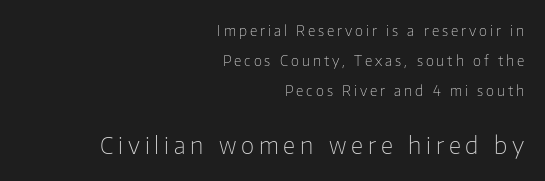
{"italic": "no", "bold": "no", "underline": "no", "align": "right", "line_spacing": "loose", "line_spacing_ratio": 2.15, "letter_spacing": "wide", "letter_spacing_em": 0.21, "larger_block": "second", "size_ratio": 1.64, "glyph_px": 23}
